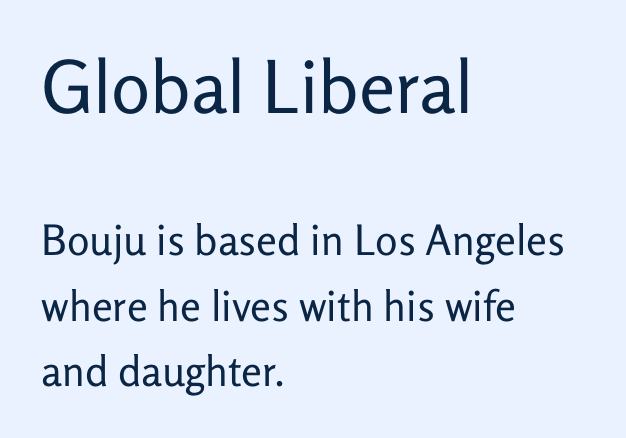
The image shows 73 px regular-weight sans-serif type, upright; set left-aligned, normal line spacing (1.56x), normal letter spacing, not underlined; the first (top) block is 1.74x larger; low stroke contrast and a medium x-height.
